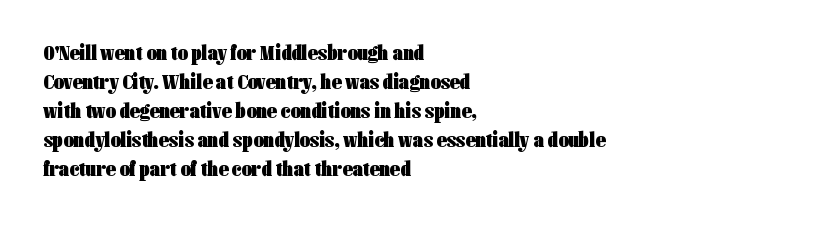
Q: Is the text bold? A: Yes.
Q: Is the text italic (slanted)? A: No, it is upright.
Q: Is the text underlined? A: No.
Q: How is the paragraph aligned? A: Left-aligned.
Q: Is the spacing between letters normal or unusually wide? A: Normal.
Q: Is the spacing between lines tight, normal or loose? A: Normal.
